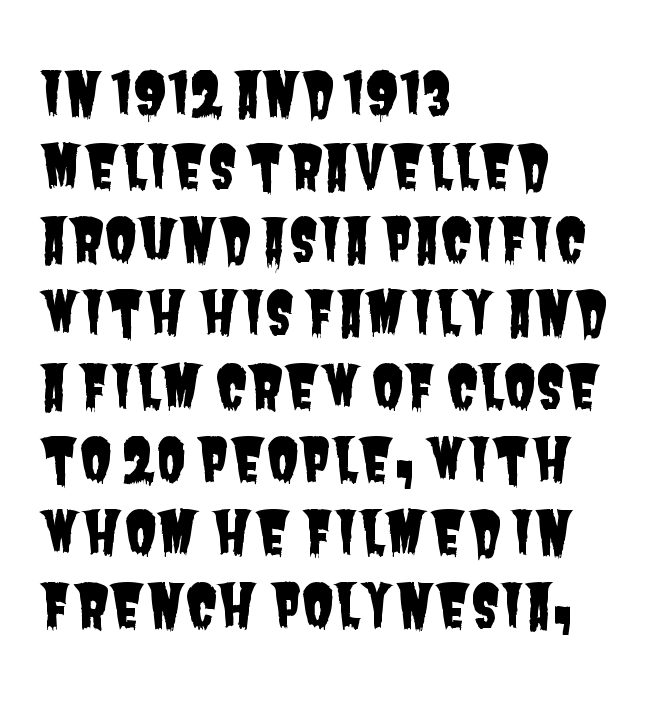
Serifs: no, the terminals of the letterforms are clean. Proportional: the letters do not fall into vertical columns. Honestly, the letter spacing is just normal — you wouldn't notice it. Honestly, there is no underline to notice here at all. Leftover space on each line is placed entirely after the last word.
